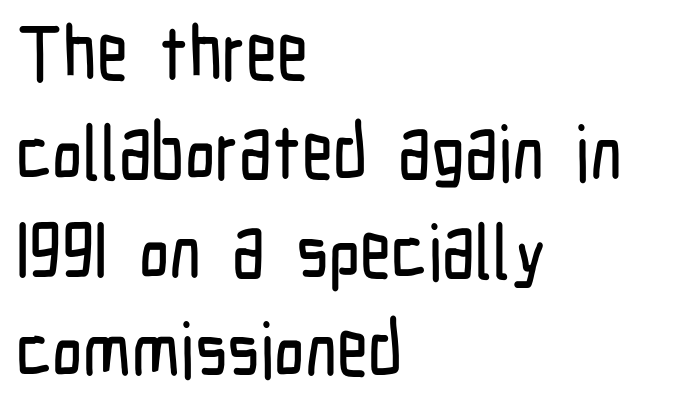
The image shows 76 px condensed sans-serif type, upright; set left-aligned, normal line spacing (1.3x), normal letter spacing, not underlined; low stroke contrast and a medium x-height.
